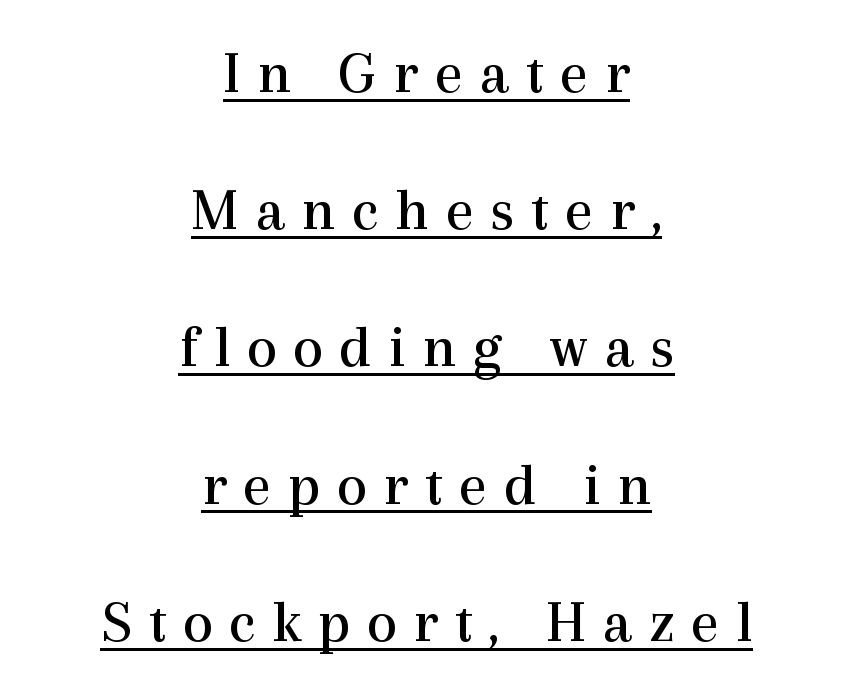
Q: Is the text bold? A: No.
Q: Is the text italic (slanted)? A: No, it is upright.
Q: Is the typeface a serif or a sans-serif typeface? A: Serif.
Q: Is the text underlined? A: Yes.
Q: How is the paragraph aligned? A: Centered.
Q: Is the spacing between letters normal or unusually wide? A: Unusually wide.
Q: Is the spacing between lines tight, normal or loose? A: Loose.
Q: Width (condensed, normal, or wide)? A: Normal.
Q: x-height? A: Medium.
Q: Monospaced? A: No.
